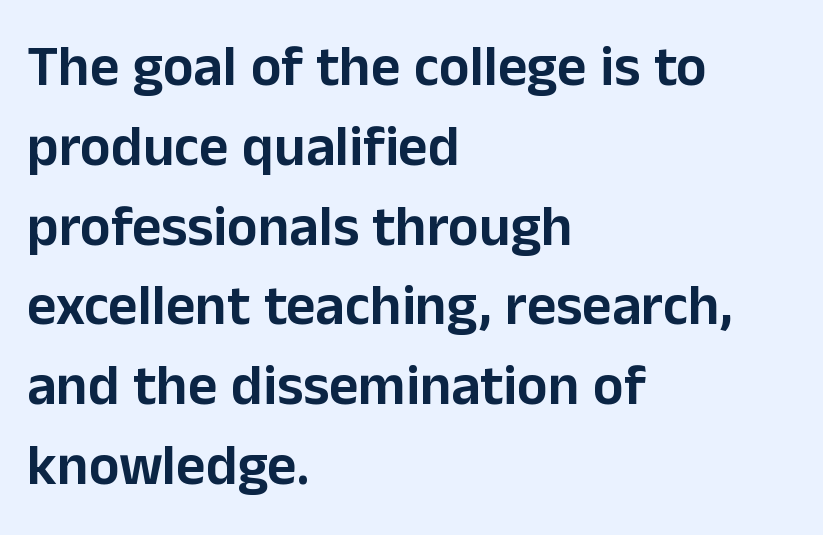
Q: Is the text italic (slanted)? A: No, it is upright.
Q: Is the typeface a serif or a sans-serif typeface? A: Sans-serif.
Q: Is the text underlined? A: No.
Q: How is the paragraph aligned? A: Left-aligned.
Q: Is the spacing between letters normal or unusually wide? A: Normal.
Q: Is the spacing between lines tight, normal or loose? A: Normal.
Q: Width (condensed, normal, or wide)? A: Normal.
Q: Stroke contrast? A: Low.
Q: x-height? A: Medium.
Q: Monospaced? A: No.
